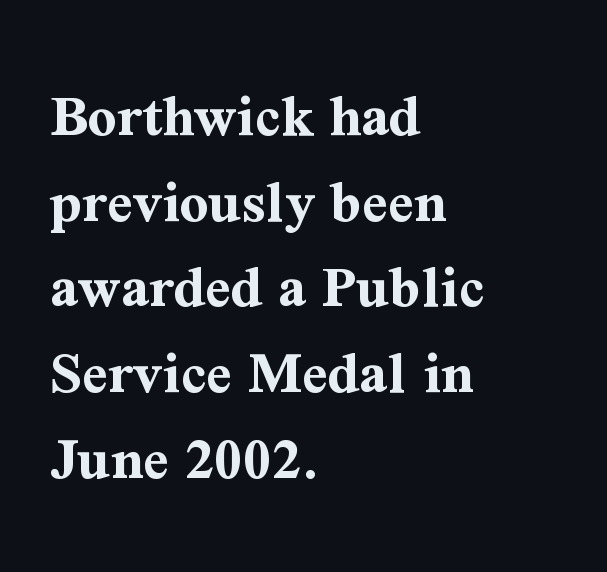
These lines carry a lot of weight — the face is fully bold. Successive baselines arrive at the customary interval. Stroke terminals: seriffed. Just letters on the line, the space beneath them empty. The letters advance in unequal steps, a hallmark of proportional type. Ascenders rise straight up at ninety degrees.
